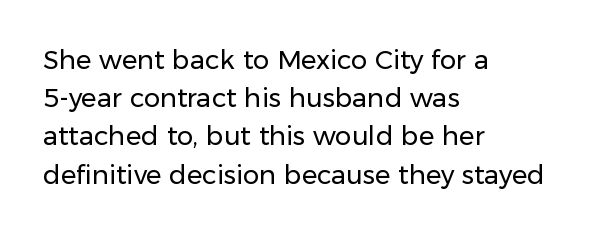
{"italic": "no", "bold": "no", "underline": "no", "align": "left", "line_spacing": "normal", "line_spacing_ratio": 1.47, "letter_spacing": "normal", "letter_spacing_em": 0.0, "glyph_px": 26}
